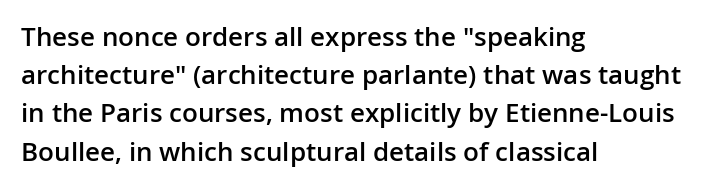
Q: Is the text bold? A: Semi-bold.
Q: Is the text italic (slanted)? A: No, it is upright.
Q: Is the text underlined? A: No.
Q: How is the paragraph aligned? A: Left-aligned.
Q: Is the spacing between letters normal or unusually wide? A: Normal.
Q: Is the spacing between lines tight, normal or loose? A: Normal.
